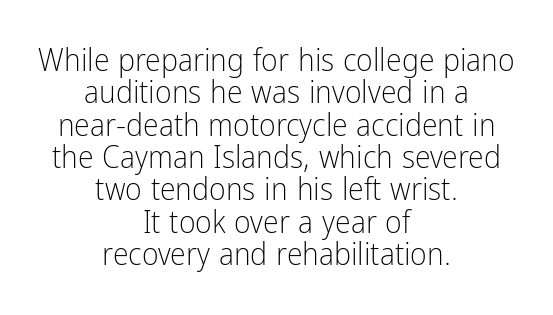
Is this a fixed-width face? No — the glyphs have proportional, varying widths. Bold? No — there's no thickening of the strokes. Summary of vertical rhythm: compact, with narrow interline spacing. Posture: upright roman.
